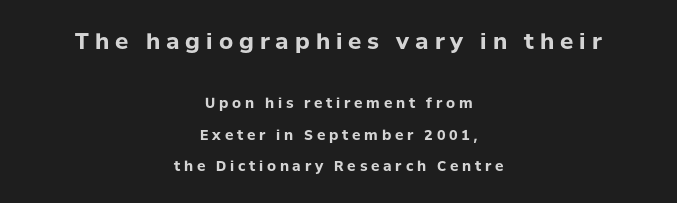
Descender tails drop into unmarked territory. Tracking value appears strongly positive — letters spread wide. Each line is balanced around a shared central axis. Each glyph is drawn with heavy, bold strokes. A roman cut, with each character standing at attention.
